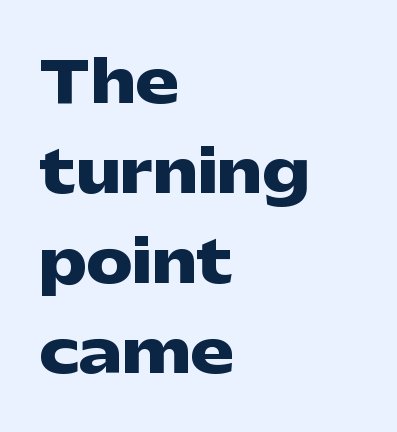
{"serif": "no", "italic": "no", "bold": "yes", "weight": "heavy", "width": "wide", "stroke_contrast": "low", "x_height": "medium", "monospaced": "no", "underline": "no", "align": "left", "line_spacing": "normal", "line_spacing_ratio": 1.55, "letter_spacing": "normal", "letter_spacing_em": 0.0, "glyph_px": 58}
